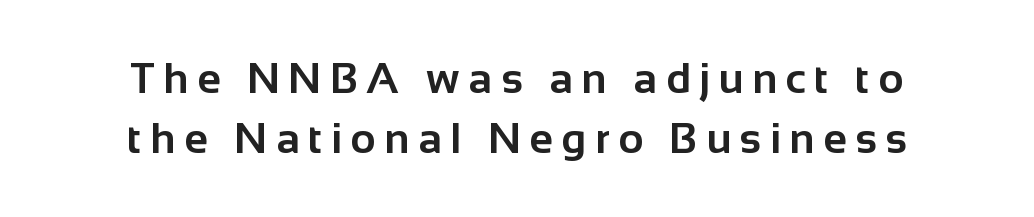
The image shows 43 px bold sans-serif type, upright; set centered, normal line spacing (1.39x), unusually wide letter spacing (+0.2 em), not underlined; low stroke contrast and a medium x-height.
